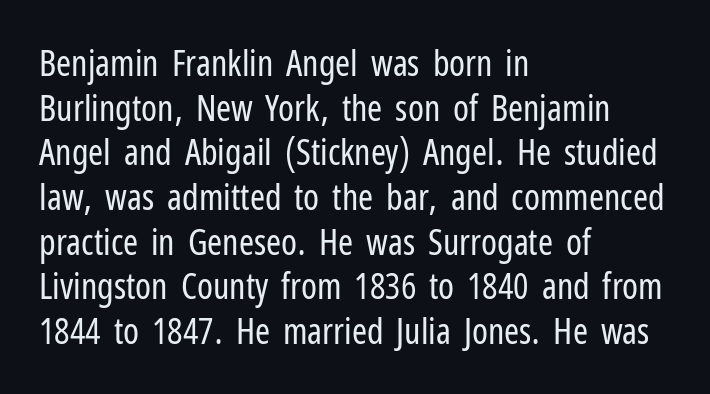
{"serif": "no", "italic": "no", "bold": "no", "weight": "regular", "width": "condensed", "stroke_contrast": "low", "x_height": "medium", "monospaced": "no", "underline": "no", "align": "left", "line_spacing_ratio": 1.24, "letter_spacing": "normal", "letter_spacing_em": 0.0, "glyph_px": 36}
